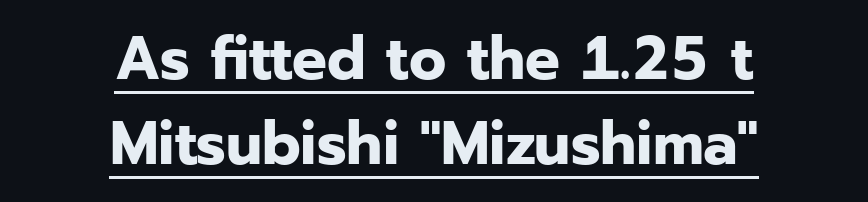
Q: Is the text bold? A: Yes.
Q: Is the text italic (slanted)? A: No, it is upright.
Q: Is the typeface a serif or a sans-serif typeface? A: Sans-serif.
Q: Is the text underlined? A: Yes.
Q: How is the paragraph aligned? A: Centered.
Q: Is the spacing between letters normal or unusually wide? A: Normal.
Q: Is the spacing between lines tight, normal or loose? A: Normal.
Q: Width (condensed, normal, or wide)? A: Normal.
Q: Stroke contrast? A: Low.
Q: x-height? A: Medium.
Q: Monospaced? A: No.
